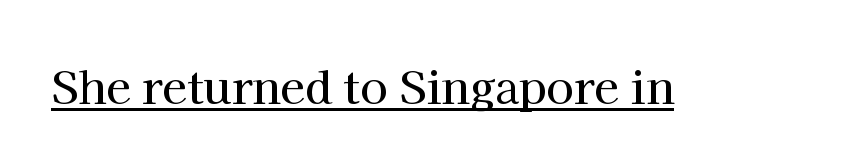
{"serif": "yes", "italic": "no", "width": "normal", "stroke_contrast": "high", "x_height": "medium", "monospaced": "no", "underline": "yes", "letter_spacing": "normal", "letter_spacing_em": 0.0, "glyph_px": 45}
